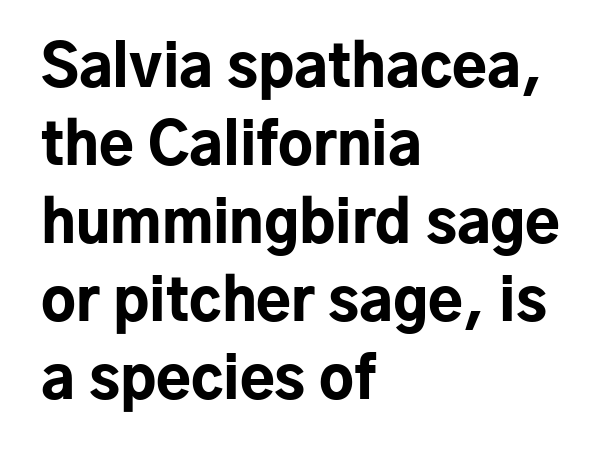
Q: Is the text bold? A: Yes.
Q: Is the text italic (slanted)? A: No, it is upright.
Q: Is the typeface a serif or a sans-serif typeface? A: Sans-serif.
Q: Is the text underlined? A: No.
Q: How is the paragraph aligned? A: Left-aligned.
Q: Is the spacing between letters normal or unusually wide? A: Normal.
Q: Is the spacing between lines tight, normal or loose? A: Normal.
Q: Width (condensed, normal, or wide)? A: Normal.
Q: Stroke contrast? A: Low.
Q: x-height? A: Medium.
Q: Monospaced? A: No.
